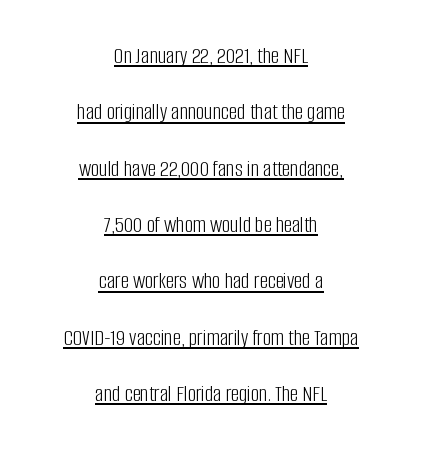
Q: Is the text bold? A: No.
Q: Is the text italic (slanted)? A: No, it is upright.
Q: Is the text underlined? A: Yes.
Q: How is the paragraph aligned? A: Centered.
Q: Is the spacing between letters normal or unusually wide? A: Normal.
Q: Is the spacing between lines tight, normal or loose? A: Loose.
